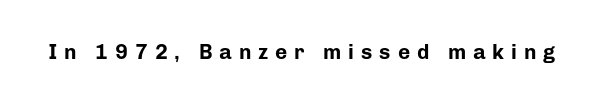
Tracking here is generous; glyphs stand well apart from one another. The axis of the letterforms is exactly vertical. Descenders are the only things crossing below the line. Notice how thick the strokes are: this is what a full bold looks like.
